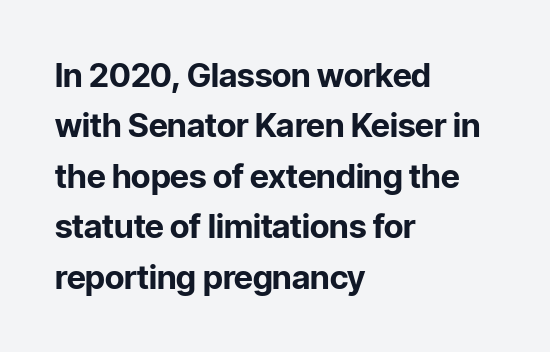
{"serif": "no", "italic": "no", "bold": "yes", "weight": "bold", "width": "normal", "stroke_contrast": "low", "x_height": "medium", "monospaced": "no", "underline": "no", "align": "left", "line_spacing": "normal", "line_spacing_ratio": 1.53, "letter_spacing": "normal", "letter_spacing_em": 0.0, "glyph_px": 33}
